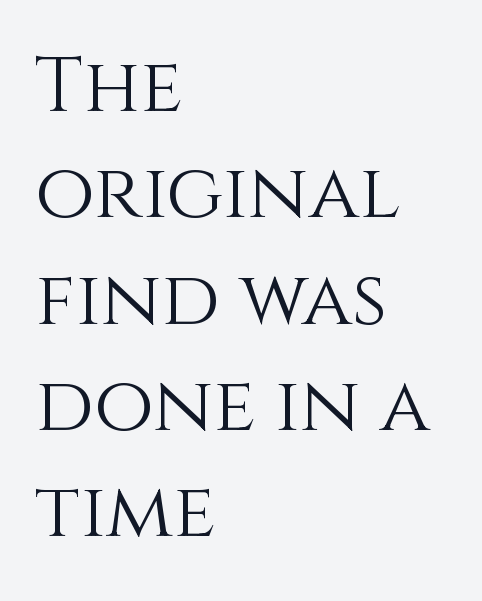
{"italic": "no", "bold": "no", "weight": "light", "width": "normal", "stroke_contrast": "medium", "x_height": "large", "monospaced": "no", "underline": "no", "align": "left", "line_spacing": "normal", "line_spacing_ratio": 1.38, "letter_spacing": "normal", "letter_spacing_em": 0.0, "glyph_px": 77}
